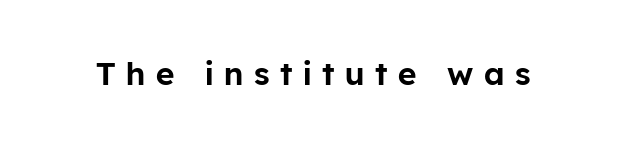
The image shows 32 px sans-serif type, upright; set unusually wide letter spacing (+0.33 em), not underlined; low stroke contrast and a medium x-height.
